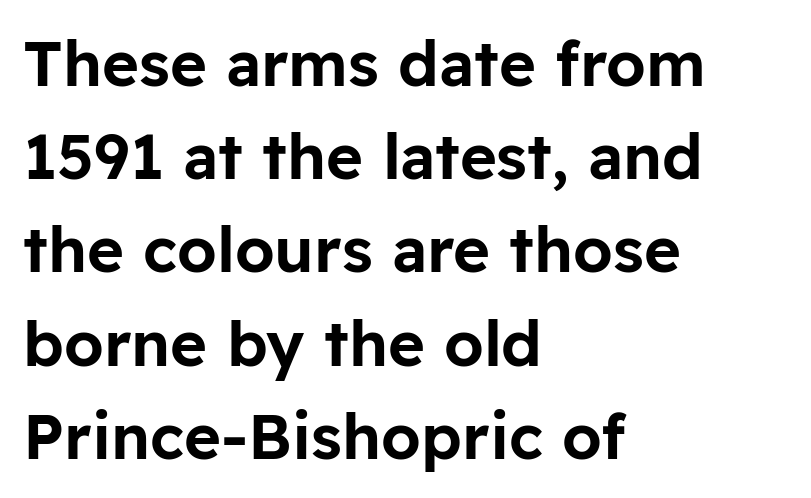
{"serif": "no", "italic": "no", "width": "normal", "stroke_contrast": "low", "x_height": "medium", "monospaced": "no", "underline": "no", "align": "left", "line_spacing": "normal", "line_spacing_ratio": 1.48, "letter_spacing": "normal", "letter_spacing_em": 0.0, "glyph_px": 63}
